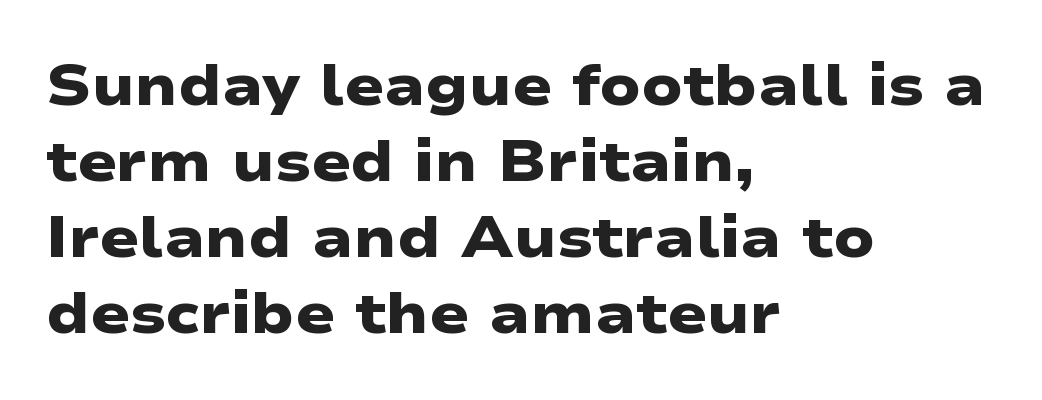
The image shows 58 px heavy, wide sans-serif type; set left-aligned, normal line spacing (1.31x), normal letter spacing, not underlined; low stroke contrast and a medium x-height.
